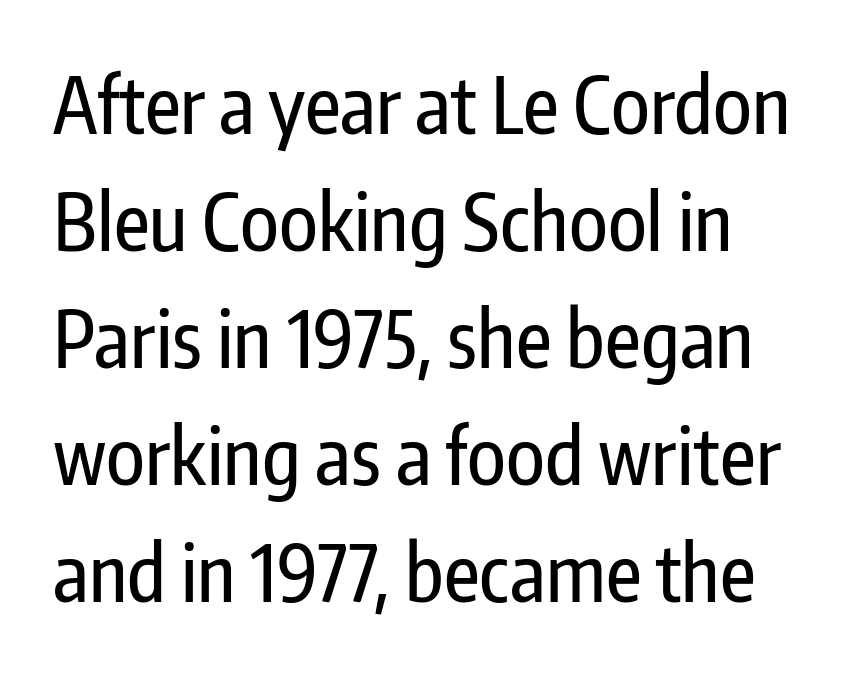
Q: Is the text italic (slanted)? A: No, it is upright.
Q: Is the typeface a serif or a sans-serif typeface? A: Sans-serif.
Q: Is the text underlined? A: No.
Q: Is the spacing between letters normal or unusually wide? A: Normal.
Q: Is the spacing between lines tight, normal or loose? A: Normal.
Q: Width (condensed, normal, or wide)? A: Condensed.
Q: Stroke contrast? A: Low.
Q: x-height? A: Medium.
Q: Monospaced? A: No.
